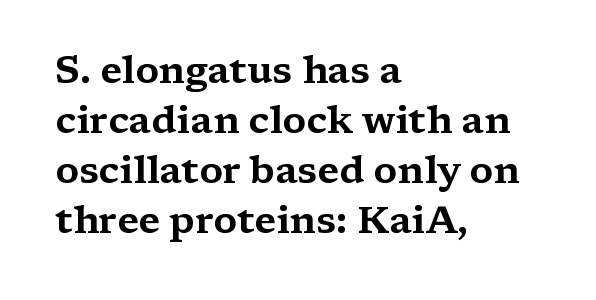
The image shows 38 px wide serif type, upright; set left-aligned, normal line spacing (1.32x), normal letter spacing, not underlined; medium stroke contrast and a medium x-height.
